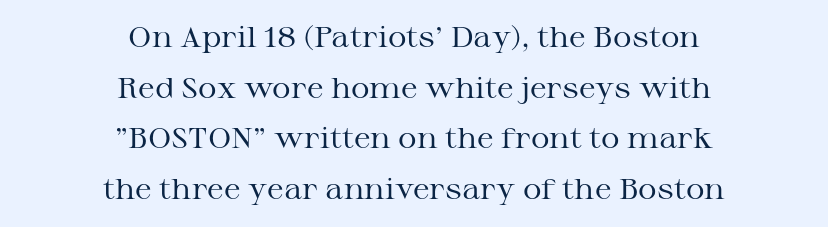
{"serif": "yes", "italic": "no", "bold": "no", "weight": "regular", "width": "wide", "stroke_contrast": "medium", "x_height": "medium", "monospaced": "no", "underline": "no", "align": "center", "line_spacing_ratio": 1.75, "letter_spacing": "normal", "letter_spacing_em": 0.0, "glyph_px": 29}
